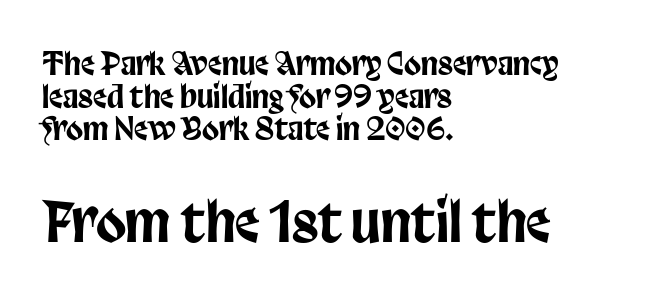
The image shows 55 px condensed sans-serif type, upright; set left-aligned, tight line spacing (1.05x), normal letter spacing, not underlined; the second (bottom) block is 1.77x larger; low stroke contrast and a large x-height.
